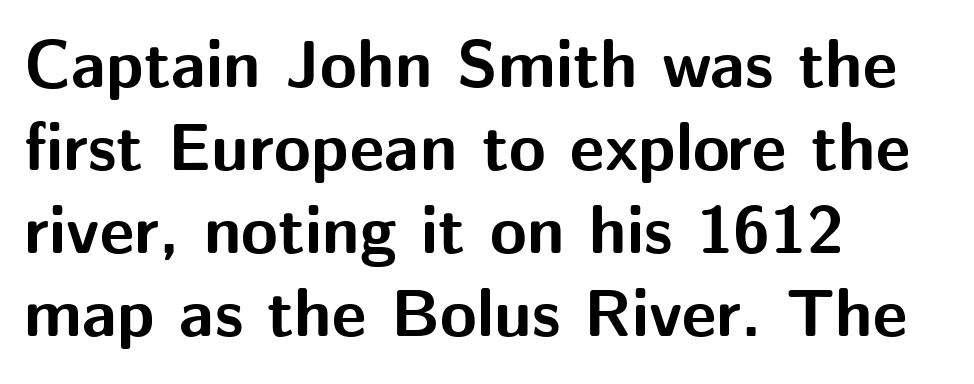
The image shows 67 px bold sans-serif type, upright; set left-aligned, line spacing 1.24x, normal letter spacing, not underlined; medium stroke contrast and a medium x-height.
